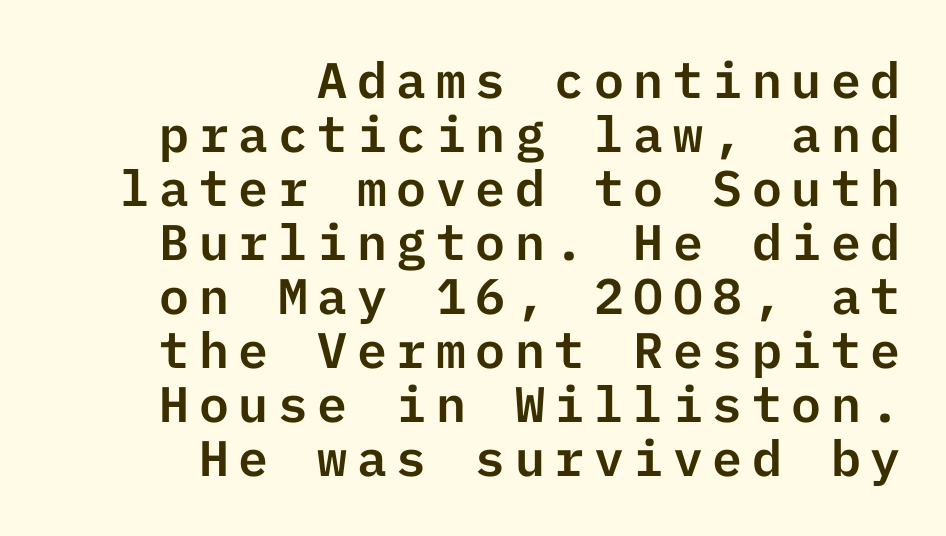
Posture: straight, roman, zero tilt. Casual observation: everything's shoved over to the right. Glance below the letters and you will spot only blank space. Whoever set this chose condensed vertical rhythm over breathing room.
